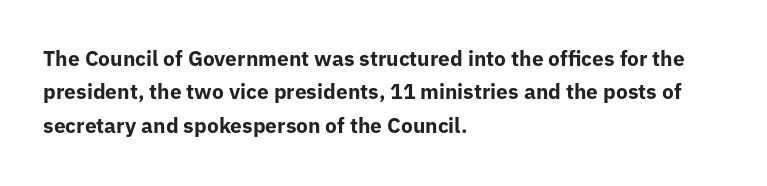
The image shows 21 px bold type, upright; set left-aligned, normal line spacing (1.59x), normal letter spacing, not underlined.
